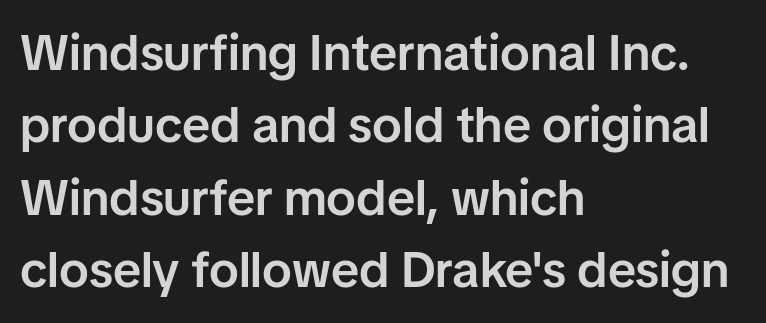
{"serif": "no", "italic": "no", "bold": "semi", "weight": "semibold", "width": "normal", "stroke_contrast": "low", "x_height": "medium", "monospaced": "no", "underline": "no", "align": "left", "line_spacing": "normal", "line_spacing_ratio": 1.45, "letter_spacing": "normal", "letter_spacing_em": 0.0, "glyph_px": 50}
